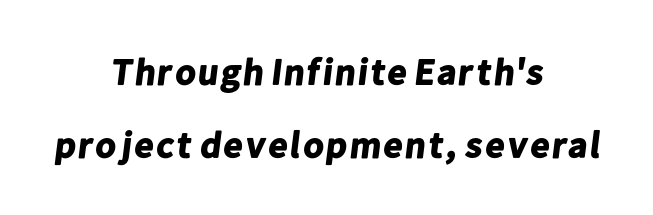
Q: Is the text bold? A: Yes.
Q: Is the typeface a serif or a sans-serif typeface? A: Sans-serif.
Q: Is the text underlined? A: No.
Q: How is the paragraph aligned? A: Centered.
Q: Is the spacing between letters normal or unusually wide? A: Normal.
Q: Is the spacing between lines tight, normal or loose? A: Loose.
Q: Width (condensed, normal, or wide)? A: Normal.
Q: Stroke contrast? A: Low.
Q: x-height? A: Medium.
Q: Monospaced? A: No.
